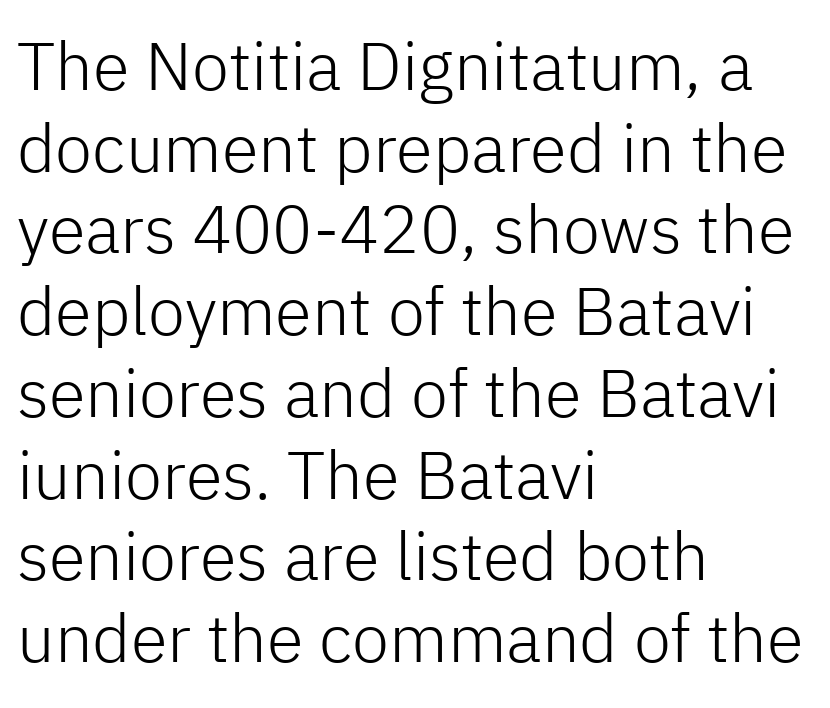
{"serif": "no", "italic": "no", "bold": "no", "weight": "light", "width": "normal", "stroke_contrast": "low", "x_height": "medium", "monospaced": "no", "underline": "no", "align": "left", "line_spacing_ratio": 1.22, "letter_spacing": "normal", "letter_spacing_em": 0.0, "glyph_px": 67}
